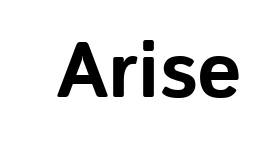
{"serif": "no", "italic": "no", "bold": "yes", "weight": "bold", "width": "normal", "stroke_contrast": "low", "x_height": "medium", "monospaced": "no", "underline": "no", "letter_spacing": "normal", "letter_spacing_em": 0.0, "glyph_px": 78}
